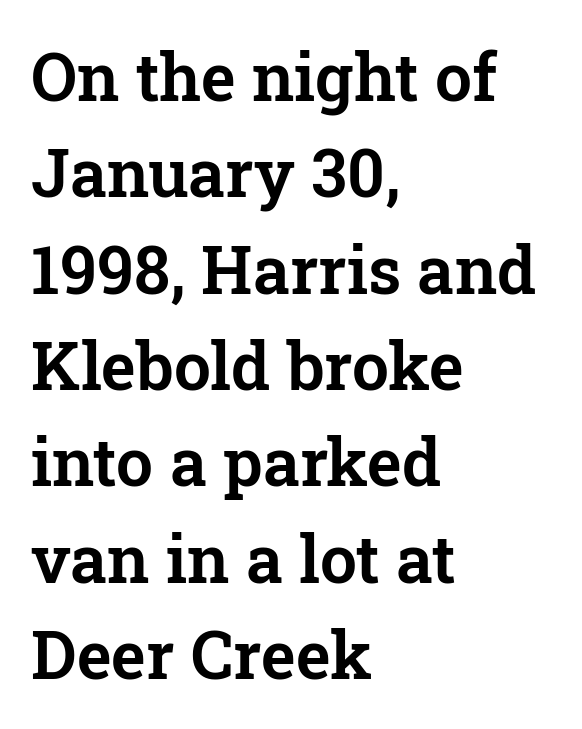
The image shows 66 px serif type, upright; set left-aligned, normal line spacing (1.46x), normal letter spacing, not underlined; low stroke contrast and a medium x-height.
